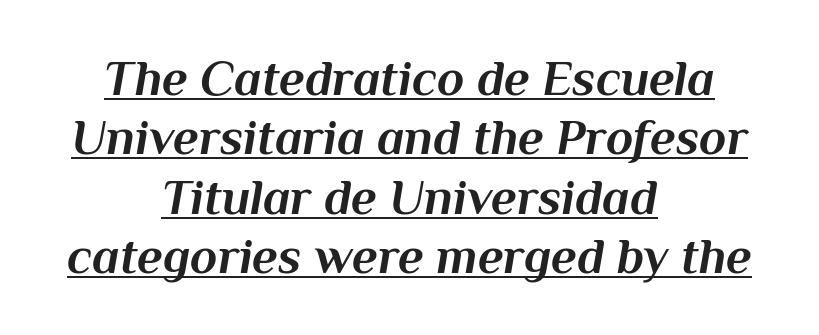
The image shows 50 px bold type, italic (leaning right); set centered, line spacing 1.19x, normal letter spacing, underlined; medium stroke contrast and a medium x-height.
